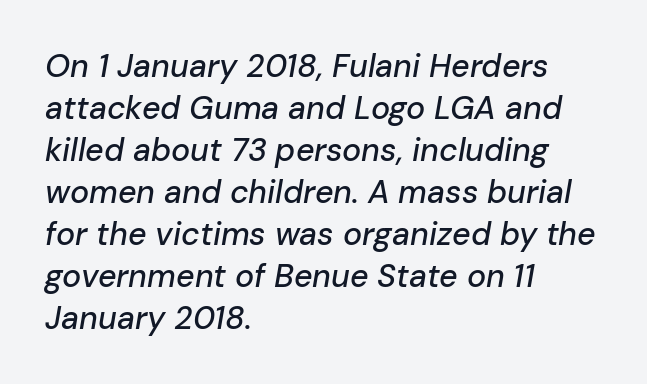
The image shows 32 px text type, italic (leaning right); set left-aligned, normal line spacing (1.31x), normal letter spacing, not underlined; low stroke contrast and a medium x-height.
